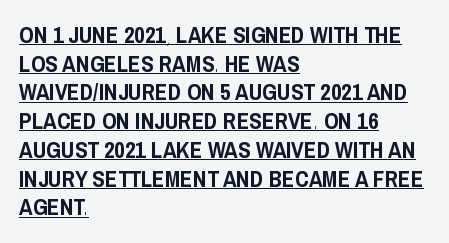
Q: Is the text italic (slanted)? A: No, it is upright.
Q: Is the text underlined? A: Yes.
Q: How is the paragraph aligned? A: Left-aligned.
Q: Is the spacing between letters normal or unusually wide? A: Normal.
Q: Is the spacing between lines tight, normal or loose? A: Normal.
